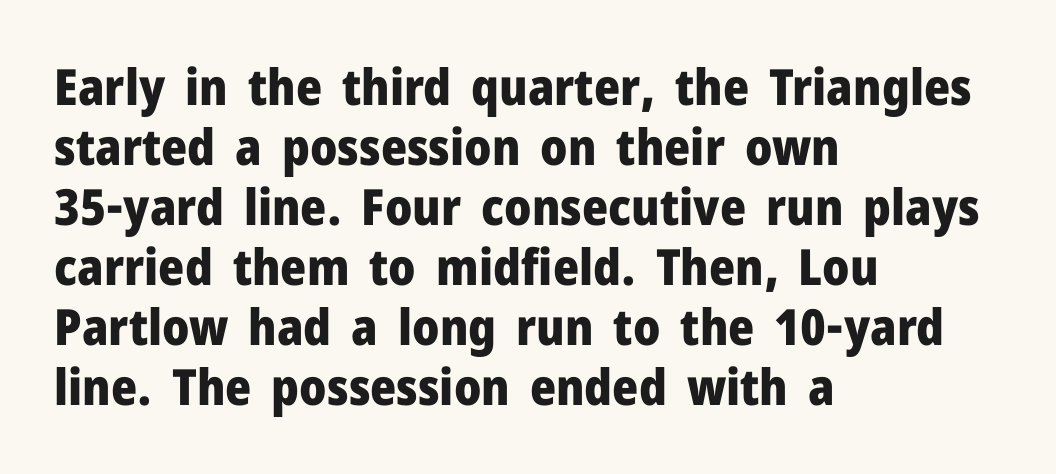
Proportional: the letters do not fall into vertical columns. What kind of face is this? One without serifs — a sans. The zone under the glyphs is completely vacant. In terms of weight, the rendering is a true, heavy bold. Standard letterfit; no display-style spreading of the glyphs. This rendering uses left alignment, leaving the right contour irregular.
